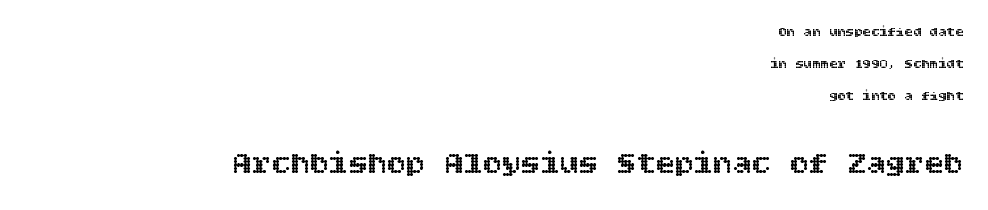
The image shows 32 px text type, upright; set right-aligned, loose line spacing (2.3x), normal letter spacing, not underlined; the second (bottom) block is 2.29x larger; a large x-height.
